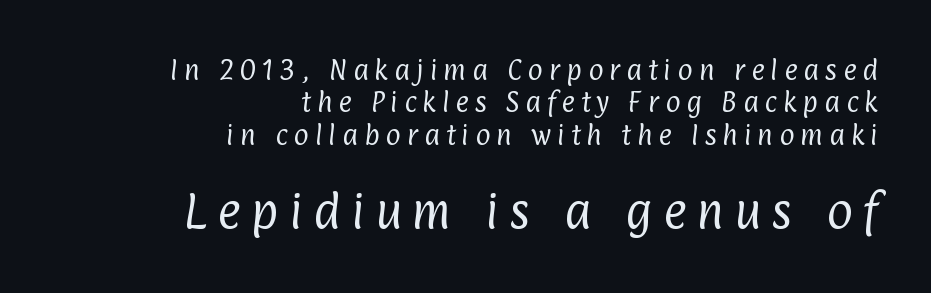
{"serif": "no", "bold": "no", "weight": "regular", "width": "condensed", "stroke_contrast": "low", "x_height": "medium", "monospaced": "no", "underline": "no", "align": "right", "line_spacing": "normal", "line_spacing_ratio": 1.41, "letter_spacing": "wide", "letter_spacing_em": 0.26, "larger_block": "second", "size_ratio": 1.74, "glyph_px": 40}
